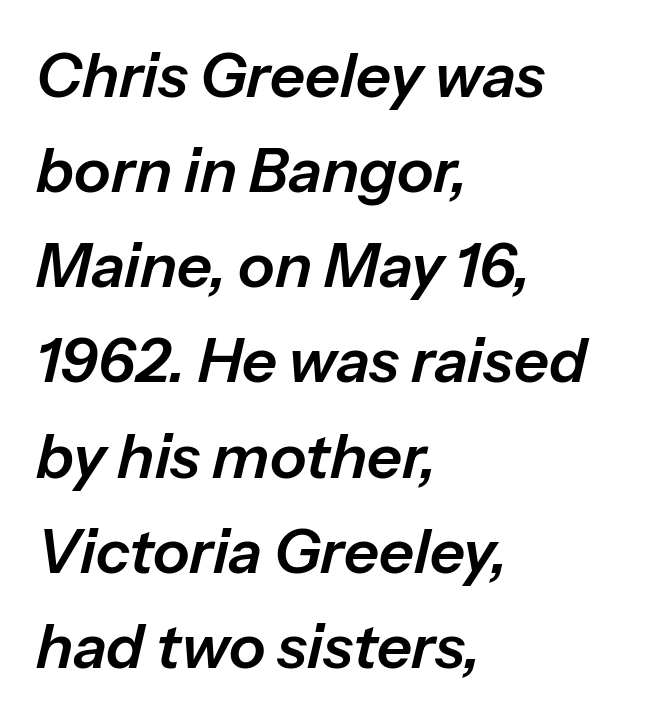
The image shows 61 px text type, italic (leaning right); set left-aligned, normal line spacing (1.56x), normal letter spacing, not underlined; low stroke contrast and a medium x-height.
